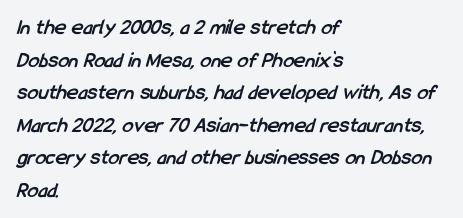
Q: Is the text bold? A: Yes.
Q: Is the text underlined? A: No.
Q: How is the paragraph aligned? A: Left-aligned.
Q: Is the spacing between letters normal or unusually wide? A: Normal.
Q: Is the spacing between lines tight, normal or loose? A: Normal.
